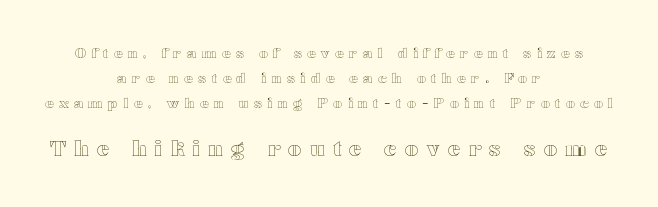
Q: Is the text italic (slanted)? A: No, it is upright.
Q: Is the text underlined? A: No.
Q: How is the paragraph aligned? A: Centered.
Q: Is the spacing between letters normal or unusually wide? A: Unusually wide.
Q: Which block of text is set in a larger size, the first (top) or the second (bottom)? A: The second (bottom) one.
